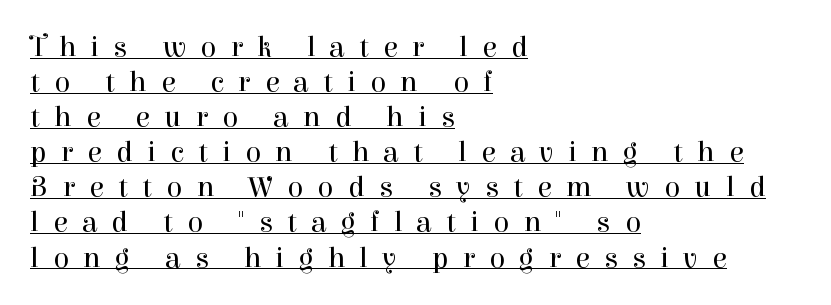
The image shows 29 px regular-weight serif type, upright; set left-aligned, line spacing 1.21x, unusually wide letter spacing (+0.5 em), underlined; high stroke contrast and a medium x-height.
